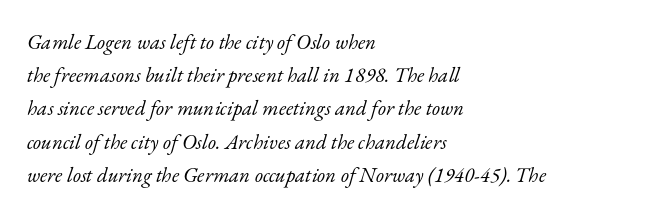
Plain, unruled lines of type. No extra ink here — the face is not bold. Notice how the passage keeps a crisp vertical edge on the left only. The lines sit at an ordinary, default distance from one another. The type is set solid horizontally, with unmodified tracking. An italicized treatment has been applied to the whole sample.
